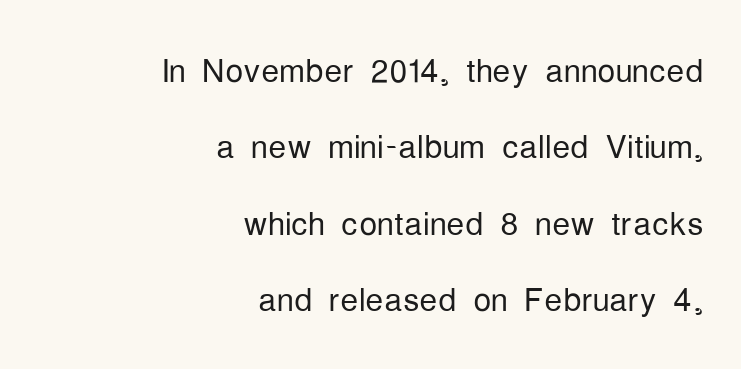
{"serif": "no", "italic": "no", "bold": "no", "weight": "light", "width": "condensed", "stroke_contrast": "low", "x_height": "medium", "monospaced": "no", "underline": "no", "align": "right", "line_spacing": "normal", "line_spacing_ratio": 1.7, "letter_spacing": "normal", "letter_spacing_em": 0.0, "glyph_px": 45}
